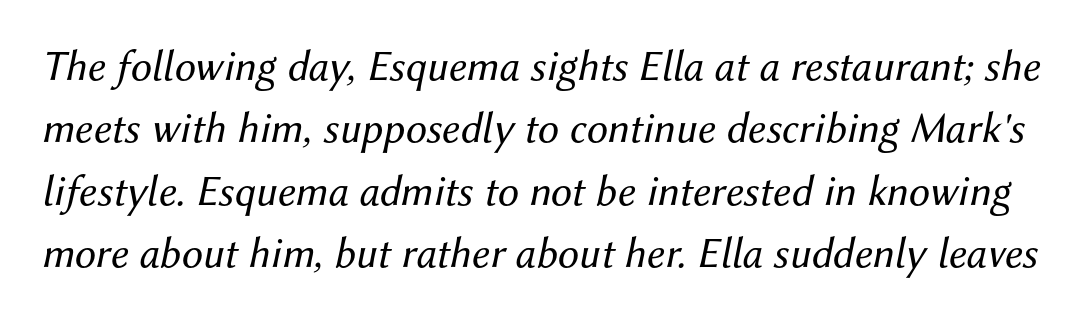
This block has exactly the height ordinary leading produces. Descender tails drop into unmarked territory. Tracking here is standard; glyphs follow each other at the usual distance. The rendering uses natural spacing where letterforms have individual widths.
